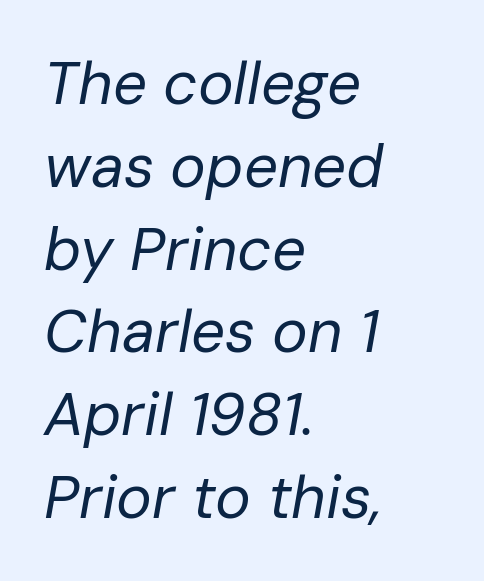
Q: Is the text bold? A: No.
Q: Is the text italic (slanted)? A: Yes, it leans right by about 10 degrees.
Q: Is the text underlined? A: No.
Q: How is the paragraph aligned? A: Left-aligned.
Q: Is the spacing between letters normal or unusually wide? A: Normal.
Q: Is the spacing between lines tight, normal or loose? A: Normal.
Q: Width (condensed, normal, or wide)? A: Normal.
Q: Stroke contrast? A: Low.
Q: x-height? A: Medium.
Q: Monospaced? A: No.
